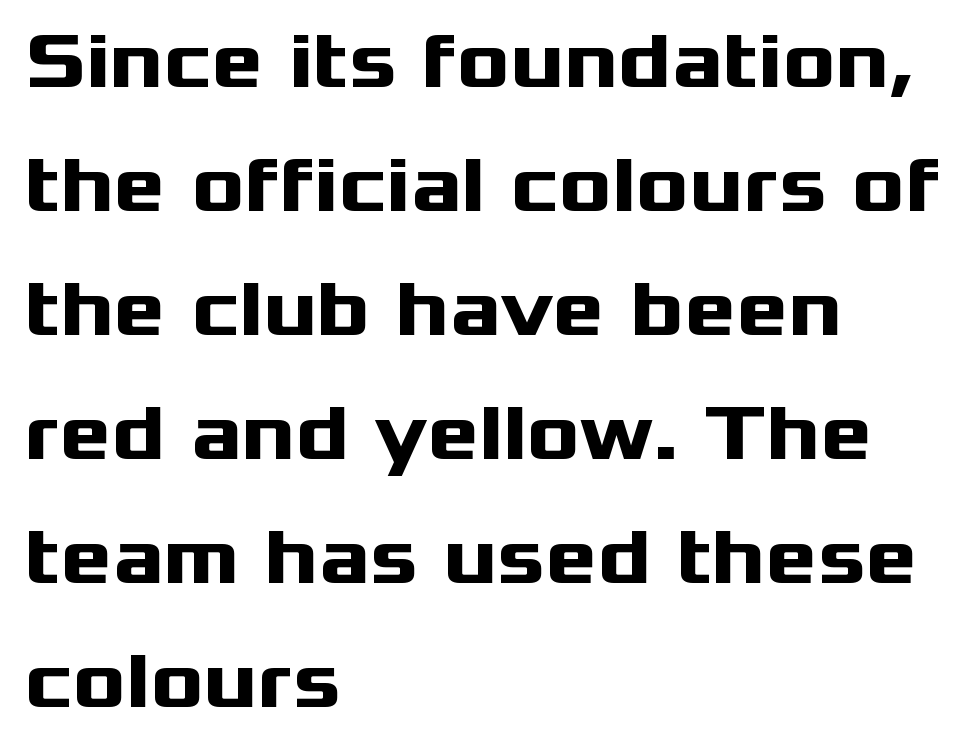
These lines are rendered in a variable-pitch font. Grotesque or geometric, the face here clearly has no serifs. The line texture is even and compact thanks to regular tracking. The words here are not underlined. Characters remain perfectly vertical along every line. The font is running at its bold setting.
